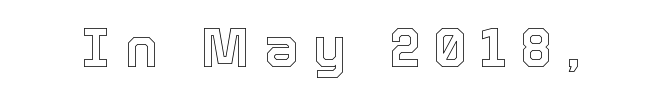
The image shows 56 px text type, upright; set unusually wide letter spacing (+0.25 em), not underlined; a medium x-height.
